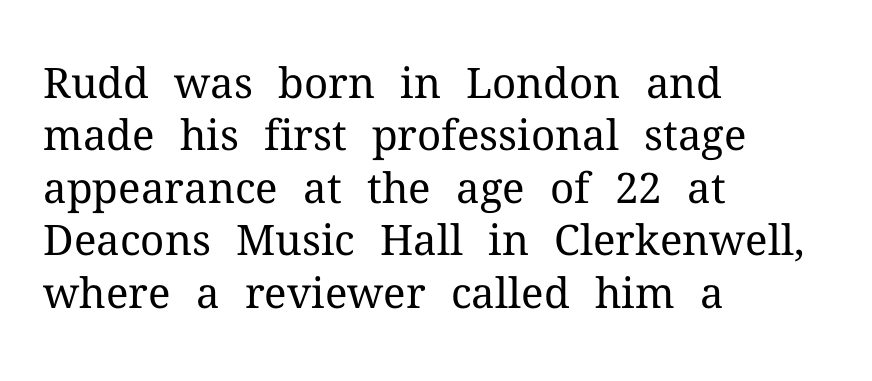
The letters sit at their default tracking, neither squeezed nor spread. Heft: none added — not bold. Look at the bottom of the vertical strokes: they flare into serifs here. The vertical gap from one line to the next is medium. Note the varied advance widths — an 'i' is clearly narrower than an 'm'.
